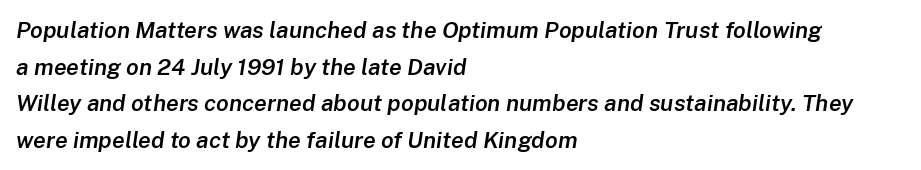
{"italic": "yes", "lean": "right", "slant_degrees": 8, "bold": "semi", "underline": "no", "align": "left", "line_spacing": "normal", "line_spacing_ratio": 1.59, "letter_spacing": "normal", "letter_spacing_em": 0.0, "glyph_px": 23}
